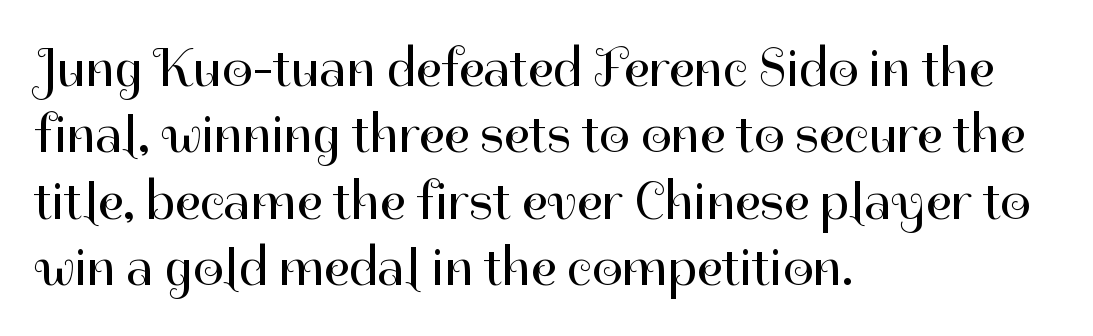
Q: Is the text bold? A: No.
Q: Is the text italic (slanted)? A: No, it is upright.
Q: Is the typeface a serif or a sans-serif typeface? A: Sans-serif.
Q: Is the text underlined? A: No.
Q: How is the paragraph aligned? A: Left-aligned.
Q: Is the spacing between letters normal or unusually wide? A: Normal.
Q: Width (condensed, normal, or wide)? A: Normal.
Q: Stroke contrast? A: High.
Q: x-height? A: Medium.
Q: Monospaced? A: No.
